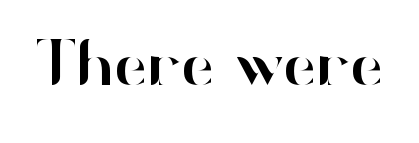
Q: Is the text italic (slanted)? A: No, it is upright.
Q: Is the typeface a serif or a sans-serif typeface? A: Sans-serif.
Q: Is the text underlined? A: No.
Q: Is the spacing between letters normal or unusually wide? A: Normal.
Q: Width (condensed, normal, or wide)? A: Normal.
Q: Stroke contrast? A: High.
Q: x-height? A: Small.
Q: Monospaced? A: No.
